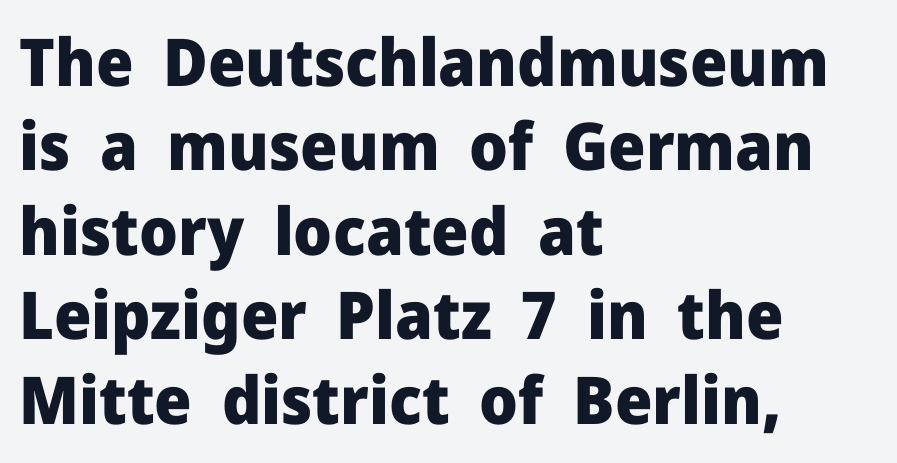
Stroke thickness is high; the sample reads as a true bold. Observe the absence of serifs on each vertical stroke in this sample. The zone under the glyphs is completely vacant. Here the designer chose a conventional face with non-uniform glyph widths.
